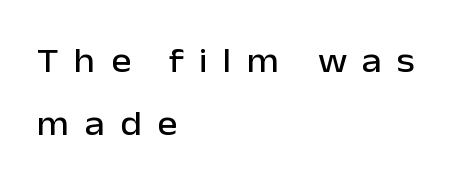
Nothing sits at the stroke ends, so this counts as sans-serif. A clean baseline with only descenders dipping below it. The setting favours the left margin, as ordinary paragraphs usually do. Ordinary non-slanted type is in use. Note the varied advance widths — an 'i' is clearly narrower than an 'm'. Each word looks stretched out because of the extra space between its letters.
